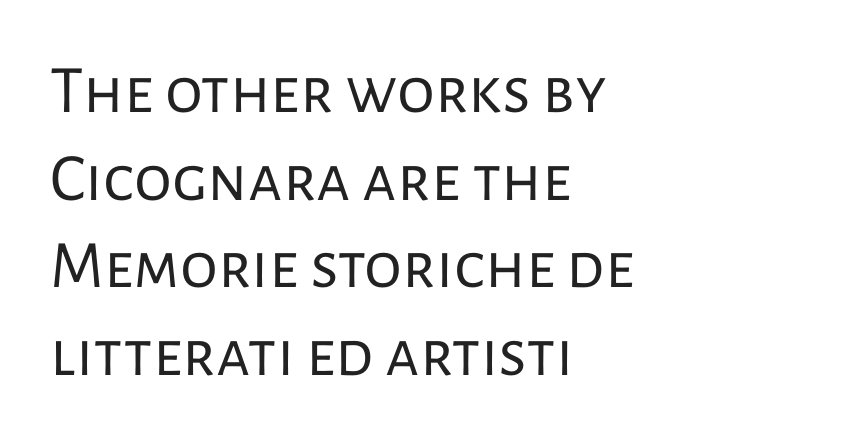
Q: Is the text bold? A: No.
Q: Is the text italic (slanted)? A: No, it is upright.
Q: Is the typeface a serif or a sans-serif typeface? A: Sans-serif.
Q: Is the text underlined? A: No.
Q: How is the paragraph aligned? A: Left-aligned.
Q: Is the spacing between letters normal or unusually wide? A: Normal.
Q: Is the spacing between lines tight, normal or loose? A: Normal.
Q: Width (condensed, normal, or wide)? A: Normal.
Q: Stroke contrast? A: Low.
Q: x-height? A: Medium.
Q: Monospaced? A: No.
